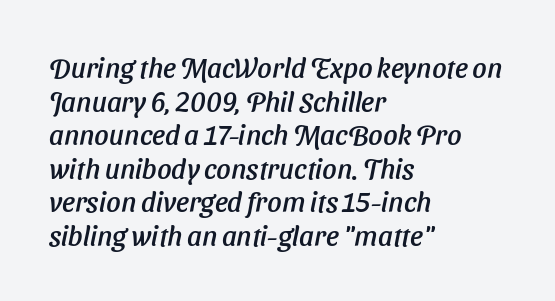
The text block is weighted toward the left margin, trailing off unevenly rightward. The specimen omits any rule beneath the text block's lines. There is no visible air inserted between adjacent glyphs. The face used here is proportionally spaced, like ordinary book or web type.
